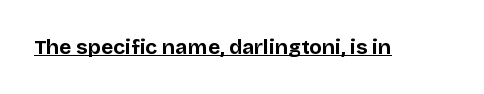
Q: Is the text bold? A: Yes.
Q: Is the text italic (slanted)? A: No, it is upright.
Q: Is the text underlined? A: Yes.
Q: Is the spacing between letters normal or unusually wide? A: Normal.
